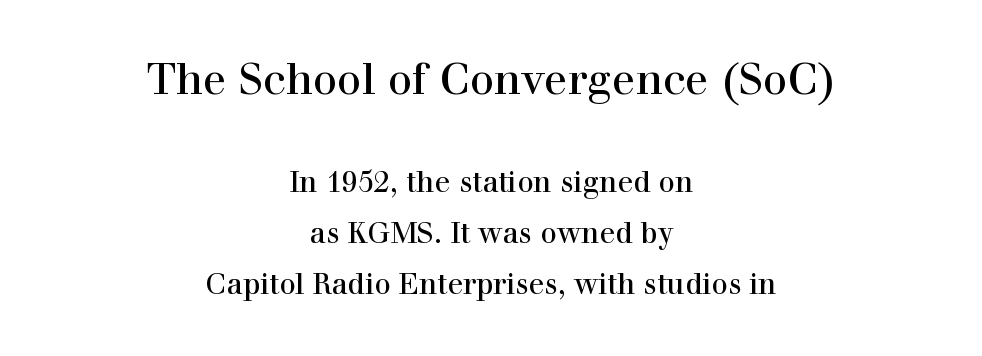
{"serif": "yes", "italic": "no", "width": "normal", "x_height": "medium", "monospaced": "no", "underline": "no", "align": "center", "line_spacing_ratio": 1.77, "letter_spacing": "normal", "letter_spacing_em": 0.0, "larger_block": "first", "size_ratio": 1.48, "glyph_px": 43}
